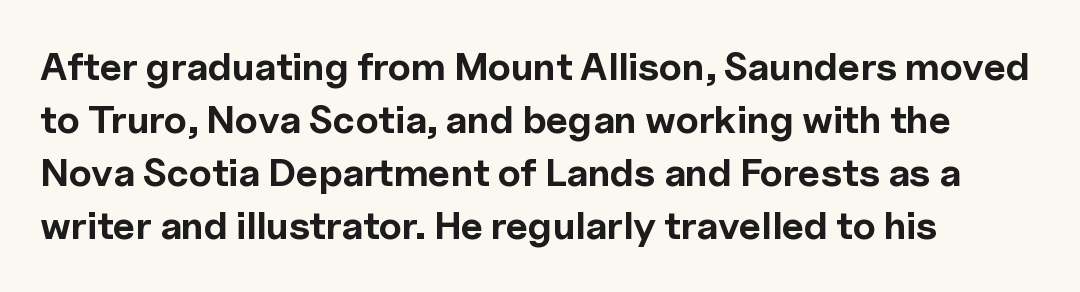
Q: Is the text bold? A: Yes.
Q: Is the text italic (slanted)? A: No, it is upright.
Q: Is the typeface a serif or a sans-serif typeface? A: Sans-serif.
Q: Is the text underlined? A: No.
Q: How is the paragraph aligned? A: Left-aligned.
Q: Is the spacing between letters normal or unusually wide? A: Normal.
Q: Is the spacing between lines tight, normal or loose? A: Normal.
Q: Width (condensed, normal, or wide)? A: Normal.
Q: x-height? A: Medium.
Q: Monospaced? A: No.
